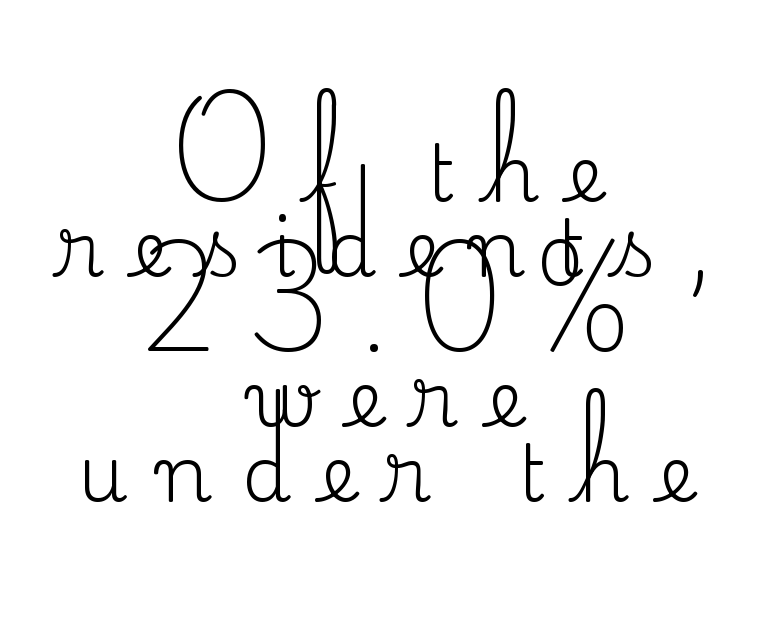
Q: Is the text bold? A: No.
Q: Is the text italic (slanted)? A: No, it is upright.
Q: Is the typeface a serif or a sans-serif typeface? A: Serif.
Q: Is the text underlined? A: No.
Q: How is the paragraph aligned? A: Centered.
Q: Is the spacing between letters normal or unusually wide? A: Unusually wide.
Q: Is the spacing between lines tight, normal or loose? A: Tight.
Q: Width (condensed, normal, or wide)? A: Normal.
Q: Stroke contrast? A: Medium.
Q: x-height? A: Small.
Q: Monospaced? A: No.
